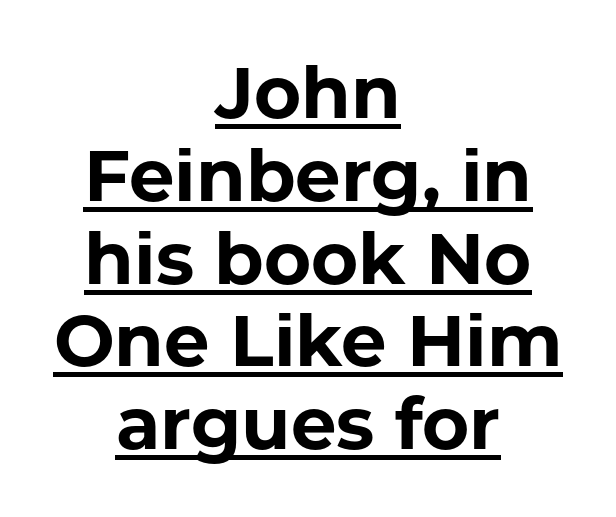
{"serif": "no", "italic": "no", "bold": "yes", "weight": "bold", "width": "normal", "stroke_contrast": "low", "x_height": "medium", "monospaced": "no", "underline": "yes", "align": "center", "line_spacing": "tight", "line_spacing_ratio": 1.15, "letter_spacing": "normal", "letter_spacing_em": 0.0, "glyph_px": 72}
